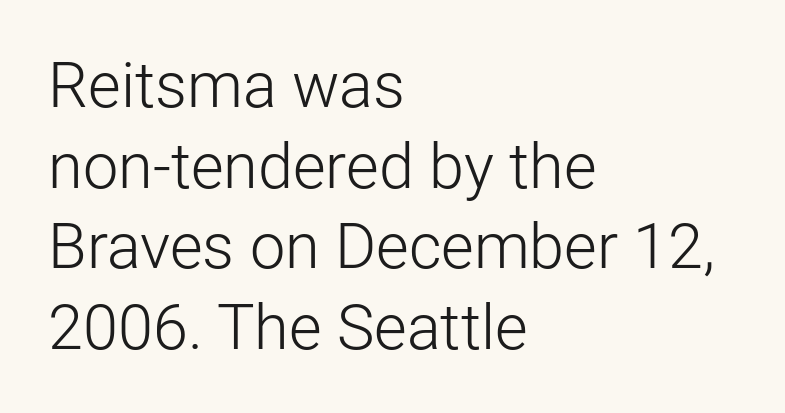
Q: Is the text bold? A: No.
Q: Is the text italic (slanted)? A: No, it is upright.
Q: Is the typeface a serif or a sans-serif typeface? A: Sans-serif.
Q: Is the text underlined? A: No.
Q: How is the paragraph aligned? A: Left-aligned.
Q: Is the spacing between letters normal or unusually wide? A: Normal.
Q: Is the spacing between lines tight, normal or loose? A: Normal.
Q: Width (condensed, normal, or wide)? A: Normal.
Q: Stroke contrast? A: Low.
Q: x-height? A: Medium.
Q: Monospaced? A: No.
